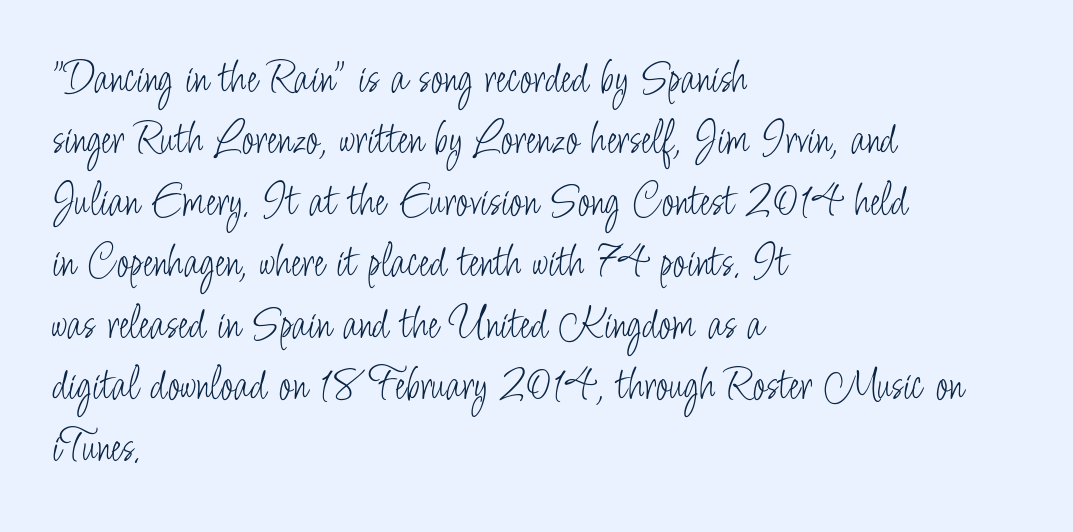
Q: Is the text bold? A: No.
Q: Is the text italic (slanted)? A: Yes.
Q: Is the typeface a serif or a sans-serif typeface? A: Sans-serif.
Q: Is the text underlined? A: No.
Q: How is the paragraph aligned? A: Left-aligned.
Q: Is the spacing between letters normal or unusually wide? A: Normal.
Q: Is the spacing between lines tight, normal or loose? A: Normal.
Q: Width (condensed, normal, or wide)? A: Condensed.
Q: Stroke contrast? A: Low.
Q: x-height? A: Small.
Q: Monospaced? A: No.
